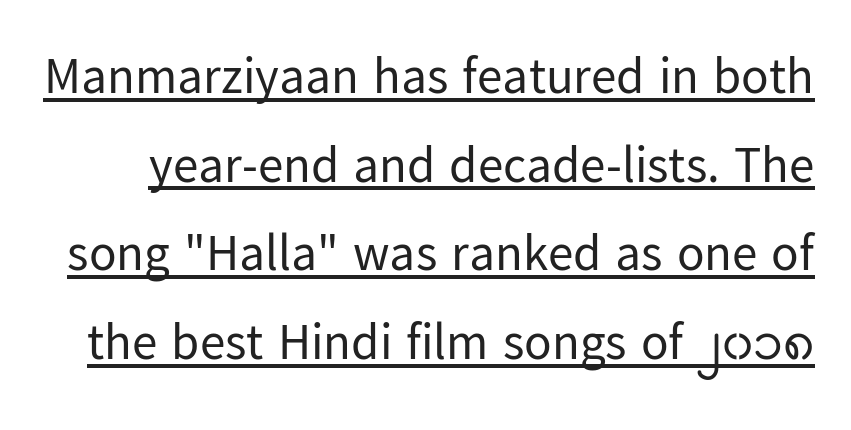
Q: Is the text bold? A: No.
Q: Is the text italic (slanted)? A: No, it is upright.
Q: Is the typeface a serif or a sans-serif typeface? A: Sans-serif.
Q: Is the text underlined? A: Yes.
Q: Is the spacing between letters normal or unusually wide? A: Normal.
Q: Width (condensed, normal, or wide)? A: Normal.
Q: Stroke contrast? A: Low.
Q: x-height? A: Medium.
Q: Monospaced? A: No.
